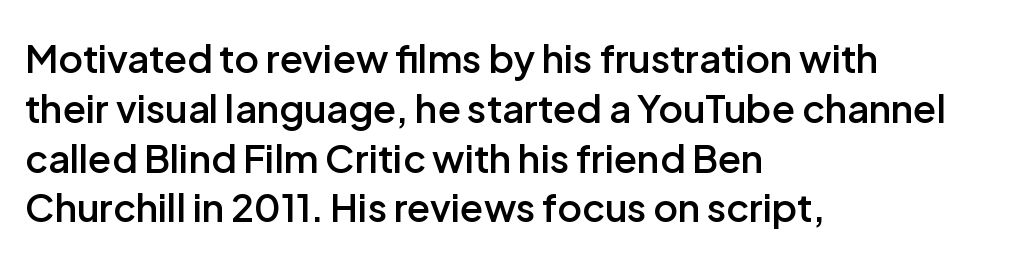
{"serif": "no", "italic": "no", "bold": "semi", "weight": "semibold", "width": "normal", "stroke_contrast": "low", "x_height": "medium", "monospaced": "no", "underline": "no", "align": "left", "line_spacing": "normal", "line_spacing_ratio": 1.31, "letter_spacing": "normal", "letter_spacing_em": 0.0, "glyph_px": 38}
